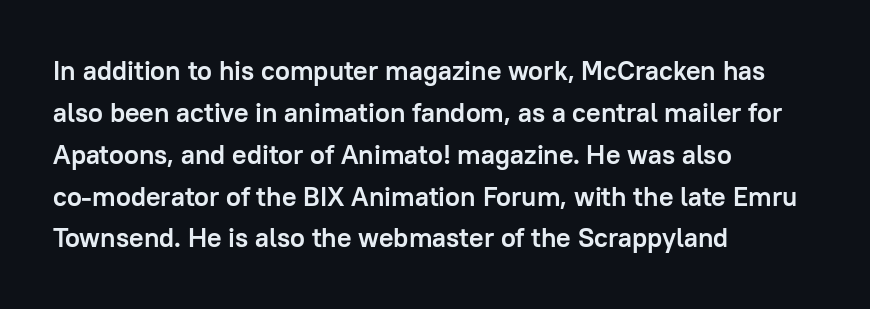
The face used here has the dense, thick strokes of a bold. Students, observe: this is what conventionally led text looks like. Notice how the stems are strictly vertical — no italics here. The setting favours the left margin, as ordinary paragraphs usually do.
